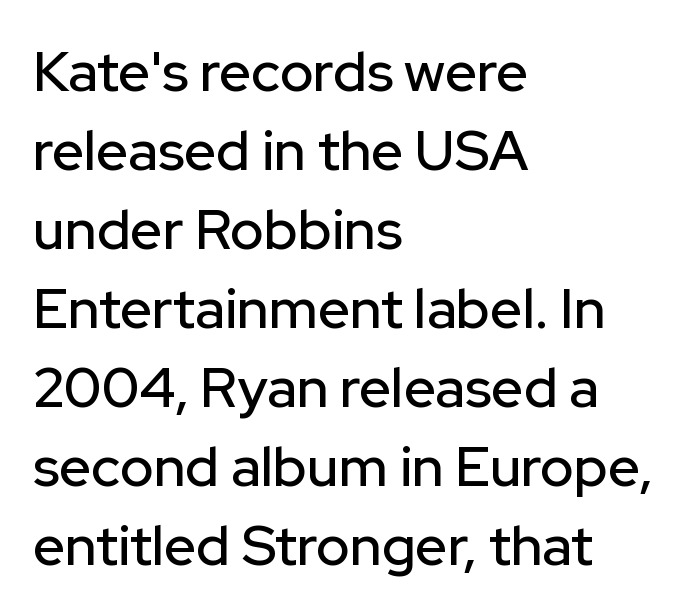
{"serif": "no", "italic": "no", "width": "normal", "stroke_contrast": "low", "x_height": "medium", "monospaced": "no", "underline": "no", "align": "left", "line_spacing": "normal", "line_spacing_ratio": 1.41, "letter_spacing": "normal", "letter_spacing_em": 0.0, "glyph_px": 56}
